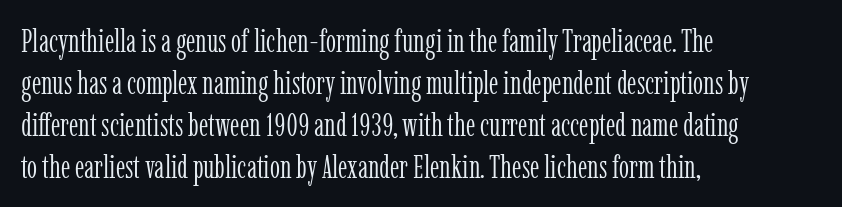
The image shows 32 px light, condensed serif type, upright; set left-aligned, normal line spacing (1.31x), normal letter spacing, not underlined; low stroke contrast and a medium x-height.
